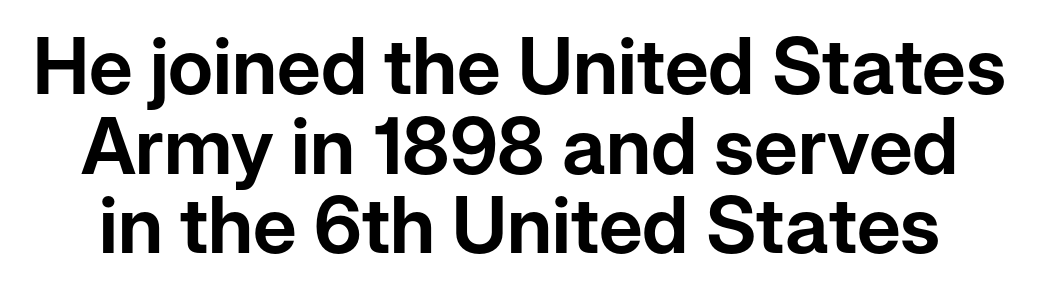
Q: Is the text italic (slanted)? A: No, it is upright.
Q: Is the typeface a serif or a sans-serif typeface? A: Sans-serif.
Q: Is the text underlined? A: No.
Q: Is the spacing between letters normal or unusually wide? A: Normal.
Q: Is the spacing between lines tight, normal or loose? A: Tight.
Q: Width (condensed, normal, or wide)? A: Normal.
Q: Stroke contrast? A: Low.
Q: x-height? A: Medium.
Q: Monospaced? A: No.
